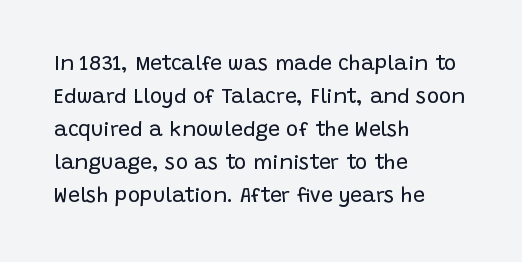
No italicization has been applied; the sample stays upright. This rendering features lettering with no underline. Summary of weight: not heavy and not bold. The typesetter chose a ragged-right arrangement here. The vertical gap from one line to the next is medium.
